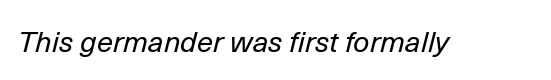
The image shows 29 px regular-weight type, italic (leaning right); set normal letter spacing, not underlined; low stroke contrast and a medium x-height.
